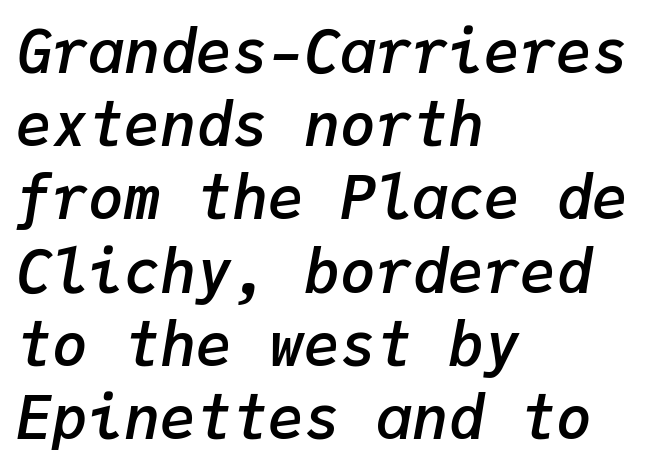
{"italic": "yes", "lean": "right", "slant_degrees": 9, "bold": "semi", "weight": "semibold", "width": "normal", "stroke_contrast": "low", "x_height": "medium", "monospaced": "yes", "underline": "no", "align": "left", "line_spacing_ratio": 1.22, "letter_spacing": "normal", "letter_spacing_em": 0.0, "glyph_px": 60}
